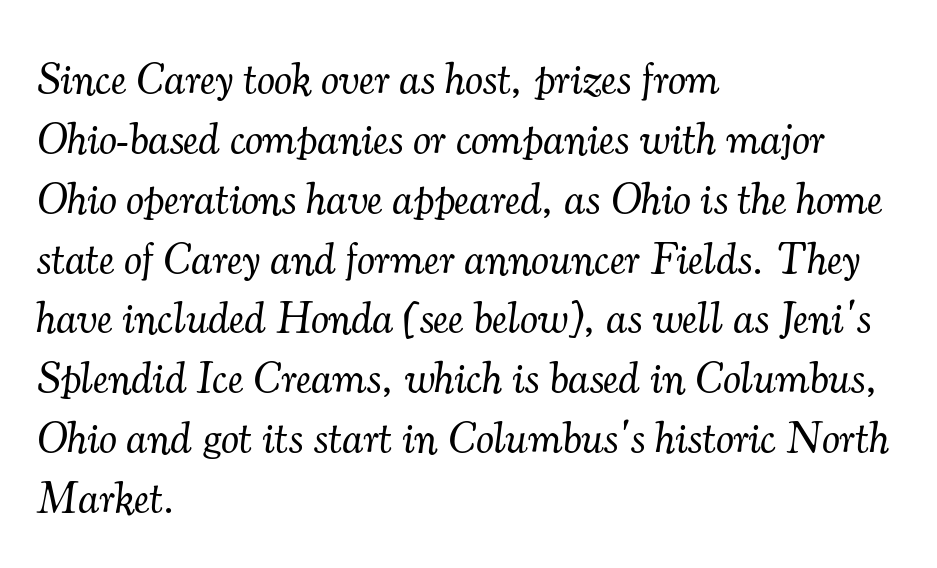
{"serif": "yes", "italic": "yes", "lean": "right", "slant_degrees": 7, "bold": "no", "weight": "light", "width": "normal", "stroke_contrast": "medium", "x_height": "small", "monospaced": "no", "underline": "no", "align": "left", "line_spacing": "normal", "line_spacing_ratio": 1.33, "letter_spacing": "normal", "letter_spacing_em": 0.0, "glyph_px": 45}
